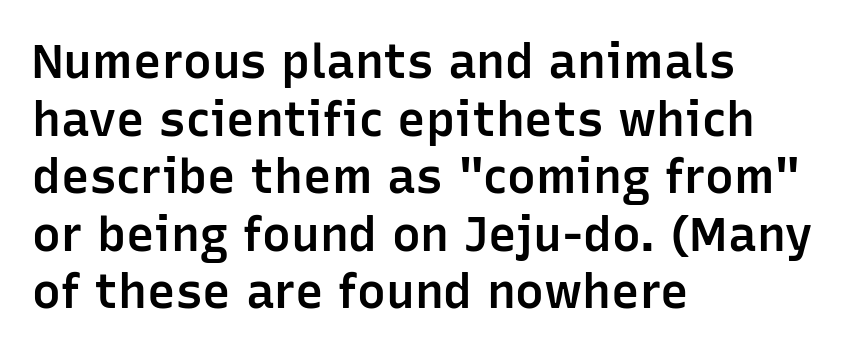
This rendering employs a face without finishing strokes, i.e., a sans-serif. If you drew a ruler down the left edge, every line would touch it. This sample uses plain, unmodified letter spacing. The strip under each line holds only bare page. Heft: intermediate — a semibold. When letters stand straight like this, we call the style roman or upright.
